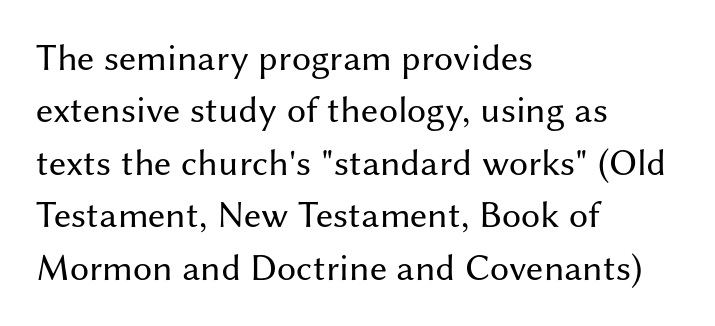
Is the type heavy? It reads as light-to-regular instead. The text was rendered using a sans face with plain stroke endings. The paragraph has a hard left edge and a soft right edge. Proportional: the letters do not fall into vertical columns. The lettering stays uniformly vertical, giving the passage a roman look.
